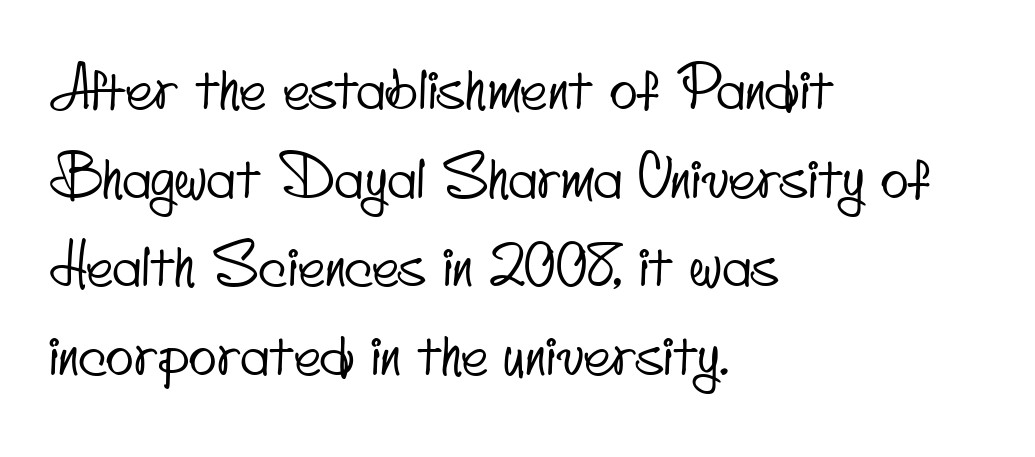
{"serif": "no", "width": "condensed", "stroke_contrast": "low", "x_height": "small", "monospaced": "no", "underline": "no", "align": "left", "line_spacing": "normal", "line_spacing_ratio": 1.53, "letter_spacing": "normal", "letter_spacing_em": 0.0, "glyph_px": 58}
